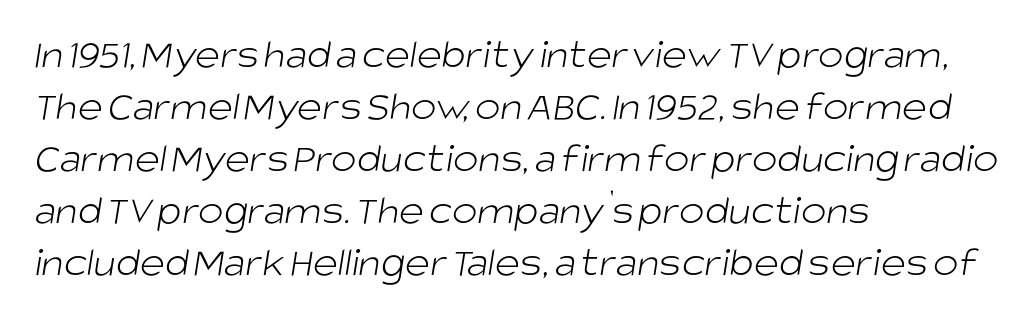
{"serif": "no", "bold": "no", "weight": "light", "width": "normal", "stroke_contrast": "low", "x_height": "large", "monospaced": "no", "underline": "no", "align": "left", "line_spacing_ratio": 1.21, "letter_spacing": "normal", "letter_spacing_em": 0.0, "glyph_px": 43}
